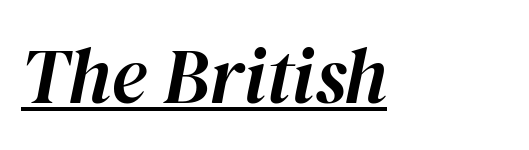
{"italic": "yes", "lean": "right", "slant_degrees": 12, "width": "normal", "stroke_contrast": "high", "x_height": "medium", "monospaced": "no", "underline": "yes", "letter_spacing": "normal", "letter_spacing_em": 0.0, "glyph_px": 78}
